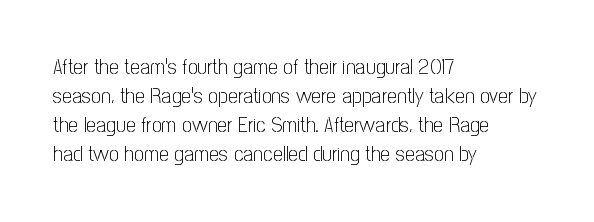
The image shows 22 px text type, upright; set left-aligned, normal line spacing (1.32x), normal letter spacing, not underlined.
